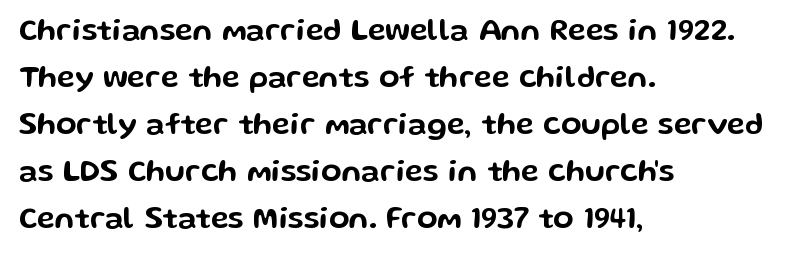
The image shows 30 px wide sans-serif type, upright; set left-aligned, normal line spacing (1.57x), normal letter spacing, not underlined; low stroke contrast and a medium x-height.
